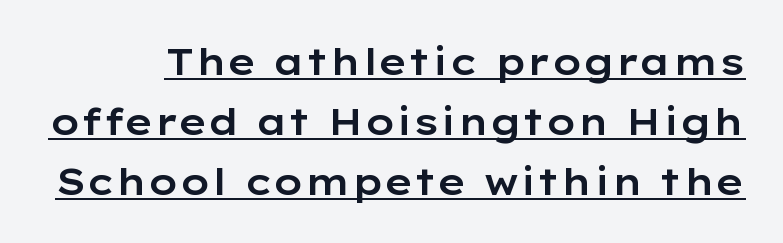
{"serif": "no", "italic": "no", "width": "wide", "stroke_contrast": "low", "x_height": "medium", "monospaced": "no", "underline": "yes", "line_spacing": "normal", "line_spacing_ratio": 1.62, "letter_spacing": "normal", "letter_spacing_em": 0.0, "glyph_px": 37}
